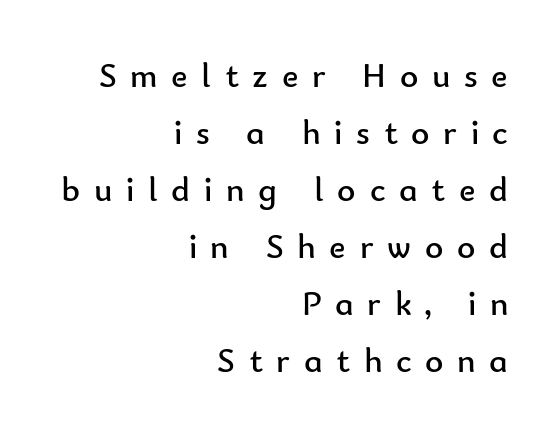
Q: Is the text bold? A: No.
Q: Is the text italic (slanted)? A: No, it is upright.
Q: Is the typeface a serif or a sans-serif typeface? A: Sans-serif.
Q: Is the text underlined? A: No.
Q: How is the paragraph aligned? A: Right-aligned.
Q: Is the spacing between letters normal or unusually wide? A: Unusually wide.
Q: Is the spacing between lines tight, normal or loose? A: Normal.
Q: Width (condensed, normal, or wide)? A: Normal.
Q: Stroke contrast? A: Low.
Q: x-height? A: Small.
Q: Monospaced? A: No.
